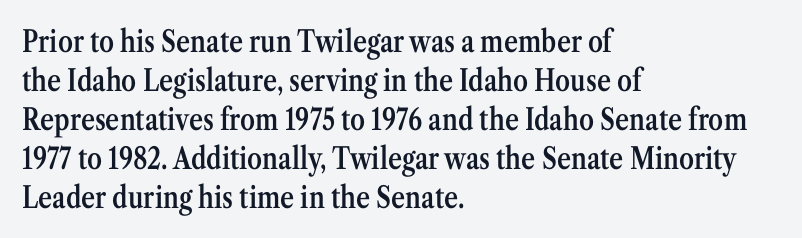
Q: Is the text bold? A: Semi-bold.
Q: Is the text italic (slanted)? A: No, it is upright.
Q: Is the typeface a serif or a sans-serif typeface? A: Serif.
Q: Is the text underlined? A: No.
Q: How is the paragraph aligned? A: Left-aligned.
Q: Is the spacing between letters normal or unusually wide? A: Normal.
Q: Is the spacing between lines tight, normal or loose? A: Normal.
Q: Width (condensed, normal, or wide)? A: Condensed.
Q: Stroke contrast? A: Medium.
Q: x-height? A: Medium.
Q: Monospaced? A: No.
